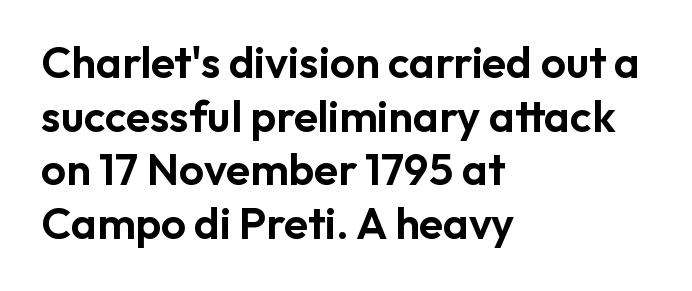
The image shows 44 px sans-serif type, upright; set left-aligned, line spacing 1.22x, normal letter spacing, not underlined; low stroke contrast and a medium x-height.
